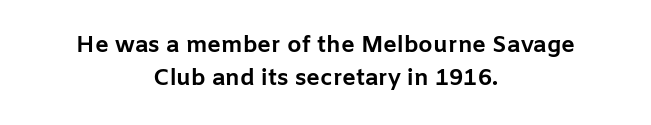
Q: Is the text bold? A: Yes.
Q: Is the text italic (slanted)? A: No, it is upright.
Q: Is the text underlined? A: No.
Q: How is the paragraph aligned? A: Centered.
Q: Is the spacing between letters normal or unusually wide? A: Normal.
Q: Is the spacing between lines tight, normal or loose? A: Normal.
